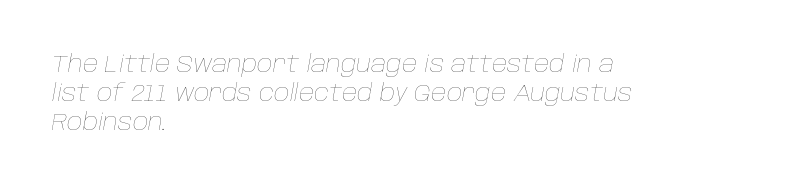
The image shows 24 px text type, italic (leaning right); set left-aligned, line spacing 1.21x, normal letter spacing, not underlined.
